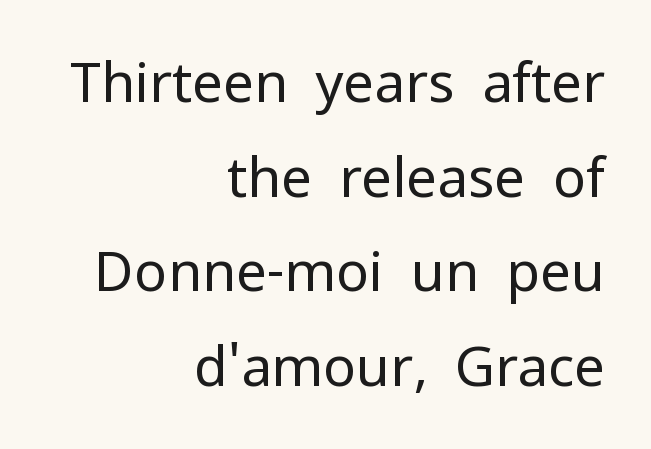
Q: Is the text bold? A: No.
Q: Is the text italic (slanted)? A: No, it is upright.
Q: Is the typeface a serif or a sans-serif typeface? A: Sans-serif.
Q: Is the text underlined? A: No.
Q: How is the paragraph aligned? A: Right-aligned.
Q: Is the spacing between letters normal or unusually wide? A: Normal.
Q: Width (condensed, normal, or wide)? A: Normal.
Q: Stroke contrast? A: Low.
Q: x-height? A: Medium.
Q: Monospaced? A: No.
